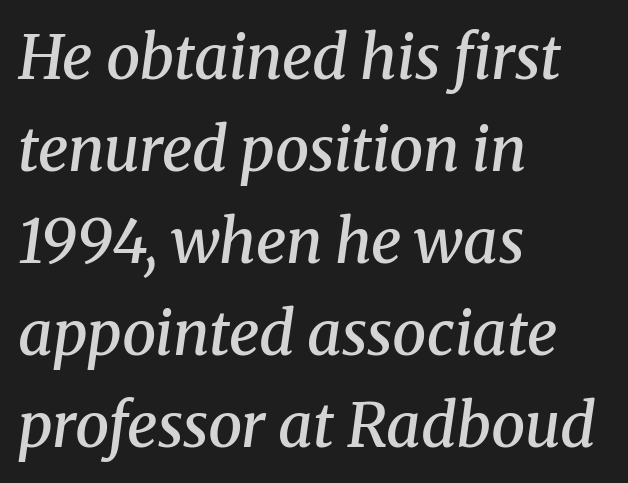
Yep, those are serifs on the letters. Weight: semibold (demi). The rendering anchors every line to the left-hand side. Compared with ordinary roman type, these characters are visibly tilted. The space directly below the letters is spotless.
